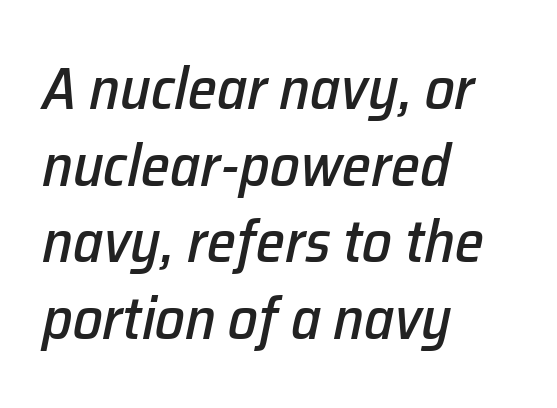
{"italic": "yes", "lean": "right", "slant_degrees": 12, "width": "normal", "stroke_contrast": "low", "x_height": "medium", "monospaced": "no", "underline": "no", "align": "left", "line_spacing": "normal", "line_spacing_ratio": 1.3, "letter_spacing": "normal", "letter_spacing_em": 0.0, "glyph_px": 59}
